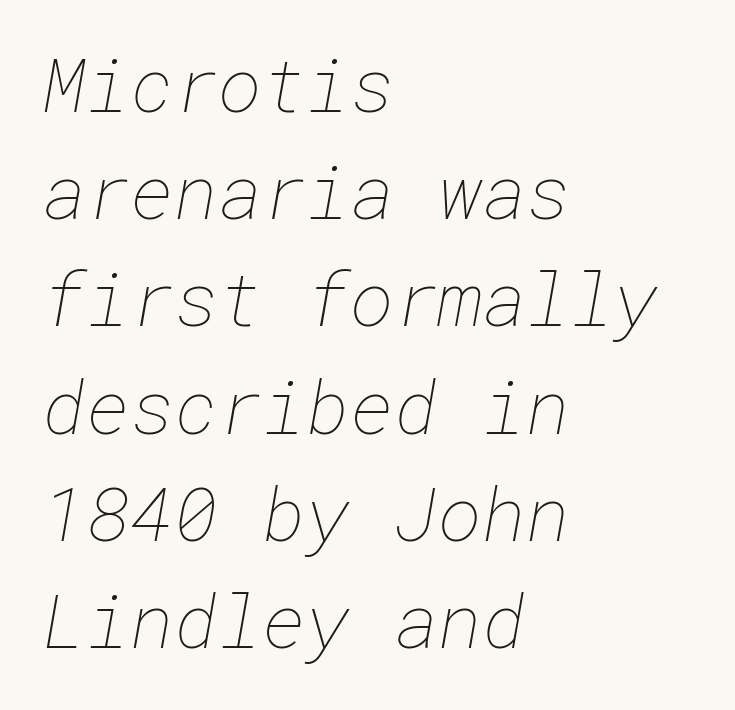
Q: Is the text bold? A: No.
Q: Is the text underlined? A: No.
Q: How is the paragraph aligned? A: Left-aligned.
Q: Is the spacing between letters normal or unusually wide? A: Normal.
Q: Is the spacing between lines tight, normal or loose? A: Normal.
Q: Width (condensed, normal, or wide)? A: Normal.
Q: Stroke contrast? A: Low.
Q: x-height? A: Medium.
